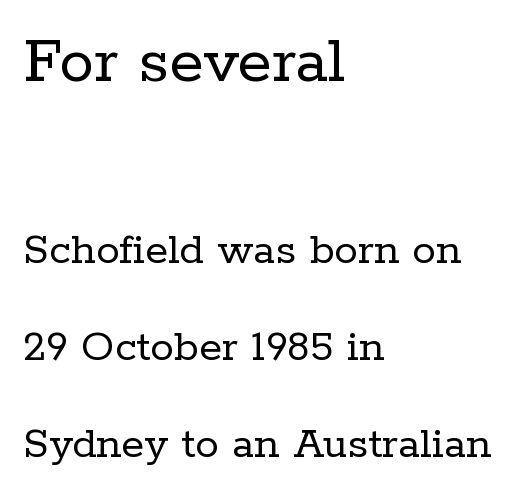
{"serif": "yes", "italic": "no", "bold": "no", "weight": "regular", "width": "normal", "stroke_contrast": "low", "x_height": "medium", "monospaced": "no", "underline": "no", "align": "left", "line_spacing": "loose", "line_spacing_ratio": 2.07, "letter_spacing": "normal", "letter_spacing_em": 0.0, "larger_block": "first", "size_ratio": 1.49, "glyph_px": 70}
